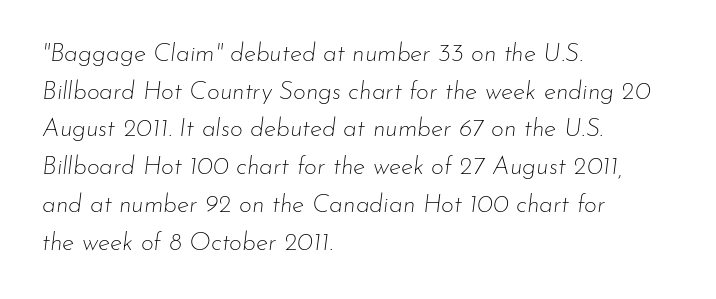
Would a proofreader flag this as italicized? Yes. Characters follow at the spacing the type designer built in. The strokes are not fattened; the text isn't bold. Underline: absent. The compositor pushed each line to the left boundary. This block has exactly the height ordinary leading produces.
